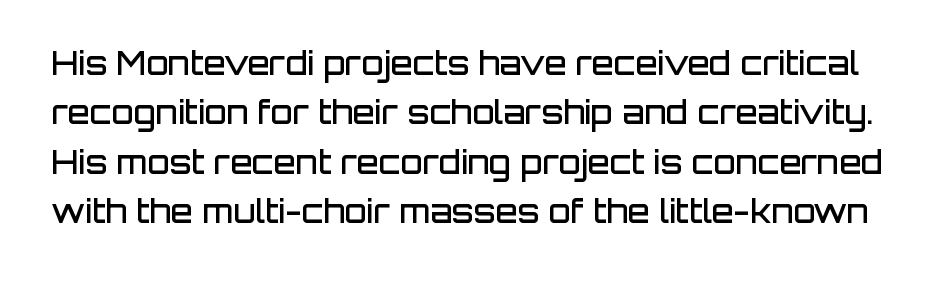
When letters stand straight like this, we call the style roman or upright. Serif or sans? Sans — the stroke terminals are bare. Is this a fixed-width face? No — the glyphs have proportional, varying widths. The face used here is a semibold: visibly heavier than regular, lighter than bold. Quick note: interline space is typical.
